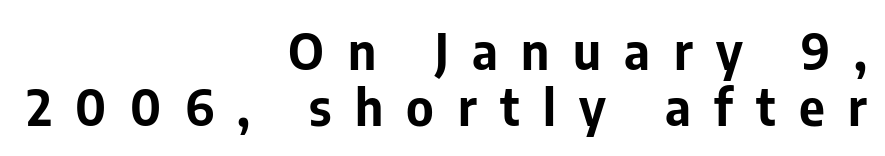
{"serif": "no", "italic": "no", "bold": "yes", "weight": "bold", "width": "normal", "stroke_contrast": "low", "x_height": "medium", "monospaced": "no", "underline": "no", "align": "right", "line_spacing": "tight", "line_spacing_ratio": 1.13, "letter_spacing": "wide", "letter_spacing_em": 0.47, "glyph_px": 50}
